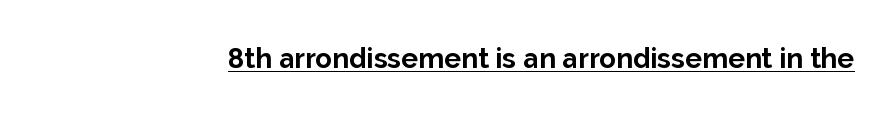
These lines are composed in type without serifs. How are the letters spaced? Ordinarily, with no added tracking. Caption: bold face, heavy strokes. This is underlined copy, the kind a proofreader might mark for attention. This sample uses an upright cut, with every glyph sitting square on the baseline. Each letter keeps its own natural width here, so spacing adapts to shape.
